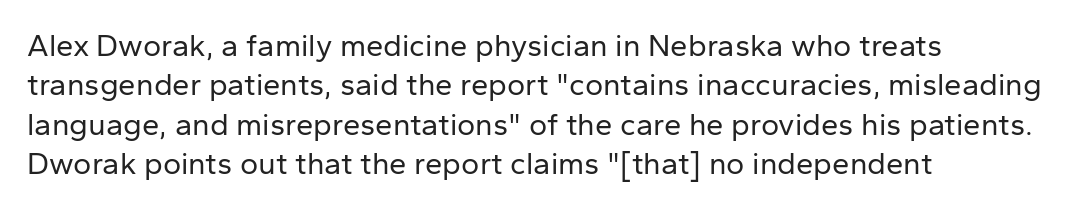
The font is comparable to plain body text, perhaps lighter. Do the characters align in a grid? No, the font is proportional. Every row of glyphs begins at an identical x-position on the left. Successive baselines arrive at the customary interval. The horizontal fit of the characters is conventional and even. Unlike a traditional serif, this face leaves its strokes unadorned.
